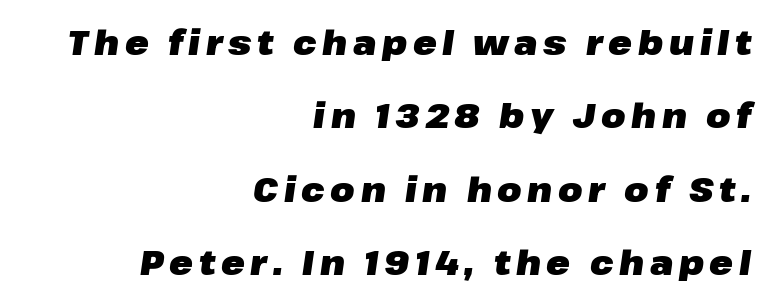
The image shows 35 px heavy type, italic (leaning right); set right-aligned, loose line spacing (2.1x), not underlined; low stroke contrast and a medium x-height.
